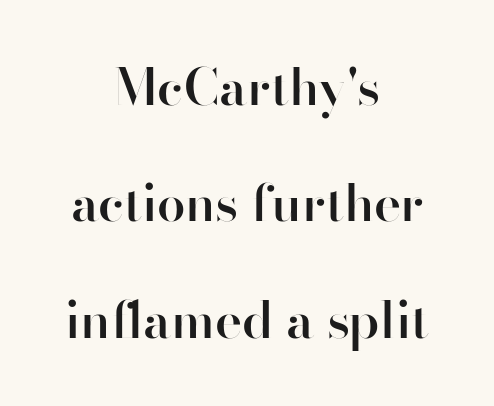
The rendering uses natural spacing where letterforms have individual widths. How are the letters spaced? Ordinarily, with no added tracking. The font is running at a semibold setting, under full bold. The baseline area is clear. Does the copy run flush right? No — it is centered line by line.
